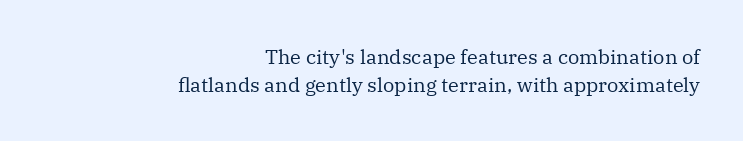
Q: Is the text bold? A: No.
Q: Is the text italic (slanted)? A: No, it is upright.
Q: Is the text underlined? A: No.
Q: How is the paragraph aligned? A: Right-aligned.
Q: Is the spacing between letters normal or unusually wide? A: Normal.
Q: Is the spacing between lines tight, normal or loose? A: Normal.
